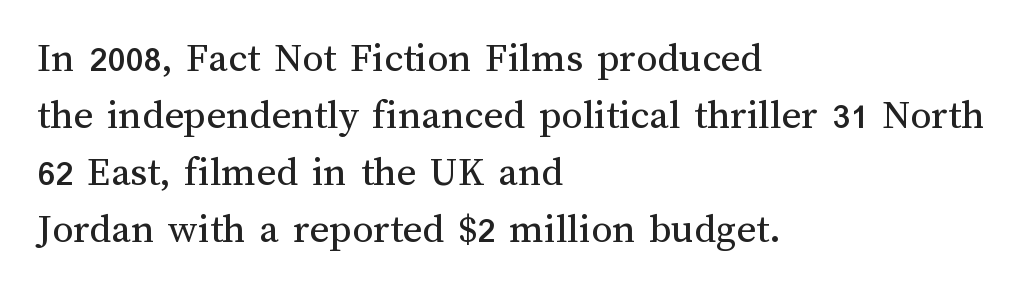
The typography opts for an upright posture over an oblique one. If you measured baseline to baseline, you'd find a middling distance. Notice how the passage keeps a crisp vertical edge on the left only. Looks like regular typesetting: each glyph gets only the width it needs.
